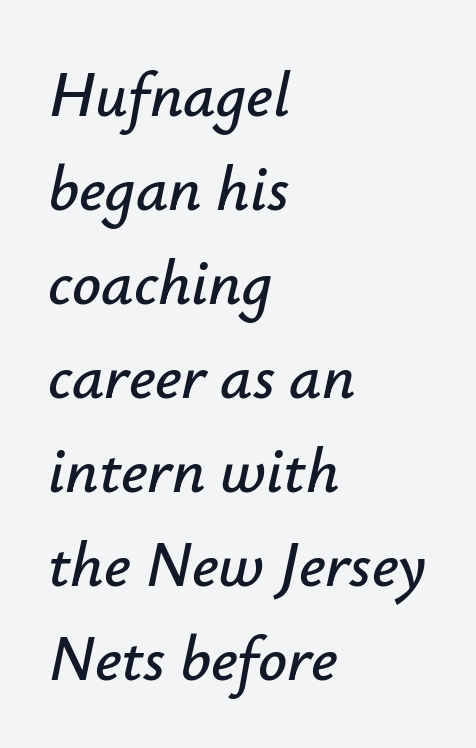
{"italic": "yes", "lean": "right", "slant_degrees": 12, "width": "normal", "stroke_contrast": "low", "x_height": "small", "monospaced": "no", "underline": "no", "align": "left", "line_spacing": "normal", "line_spacing_ratio": 1.47, "letter_spacing": "normal", "letter_spacing_em": 0.0, "glyph_px": 64}
